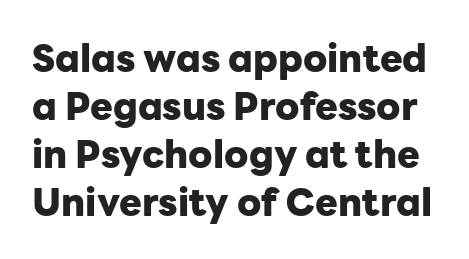
The image shows 38 px heavy sans-serif type, upright; set normal line spacing (1.26x), normal letter spacing, not underlined; low stroke contrast and a medium x-height.
